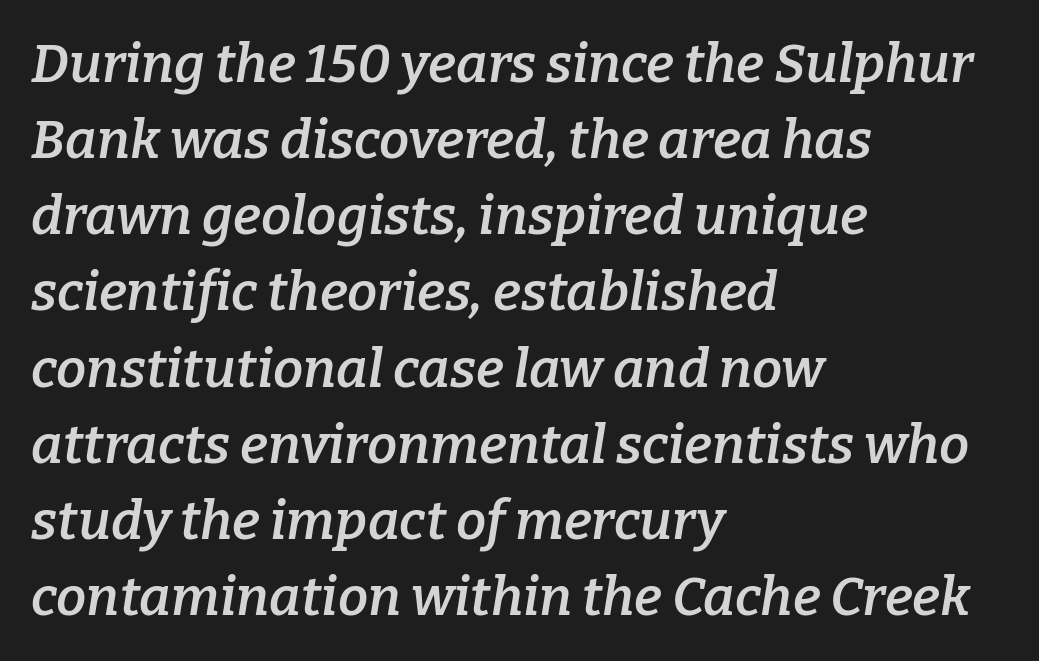
Q: Is the text bold? A: Semi-bold.
Q: Is the text italic (slanted)? A: Yes, it leans right by about 9 degrees.
Q: Is the typeface a serif or a sans-serif typeface? A: Serif.
Q: Is the text underlined? A: No.
Q: How is the paragraph aligned? A: Left-aligned.
Q: Is the spacing between letters normal or unusually wide? A: Normal.
Q: Is the spacing between lines tight, normal or loose? A: Normal.
Q: Width (condensed, normal, or wide)? A: Normal.
Q: Stroke contrast? A: Low.
Q: x-height? A: Medium.
Q: Monospaced? A: No.
